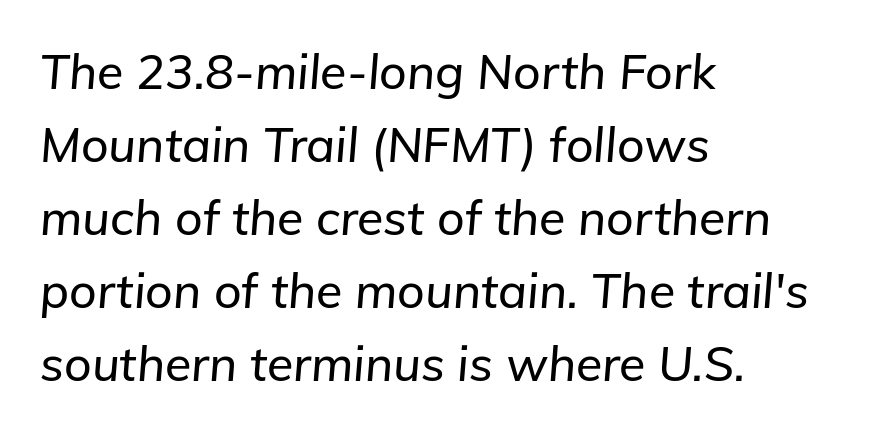
Q: Is the text italic (slanted)? A: Yes, it leans right by about 5 degrees.
Q: Is the text underlined? A: No.
Q: How is the paragraph aligned? A: Left-aligned.
Q: Is the spacing between letters normal or unusually wide? A: Normal.
Q: Is the spacing between lines tight, normal or loose? A: Normal.
Q: Width (condensed, normal, or wide)? A: Normal.
Q: Stroke contrast? A: Low.
Q: x-height? A: Medium.
Q: Monospaced? A: No.
